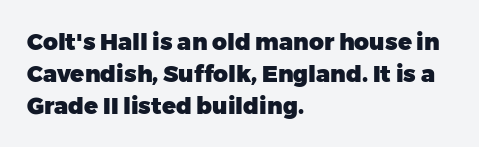
The image shows 23 px bold type, upright; set left-aligned, normal line spacing (1.39x), normal letter spacing, not underlined.
